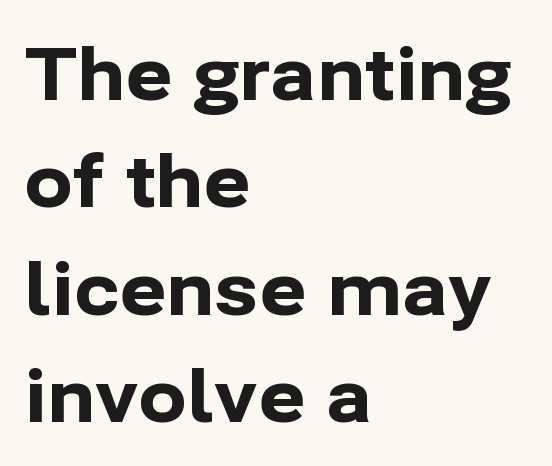
The image shows 72 px bold sans-serif type, upright; set left-aligned, normal line spacing (1.49x), normal letter spacing, not underlined; low stroke contrast and a medium x-height.
